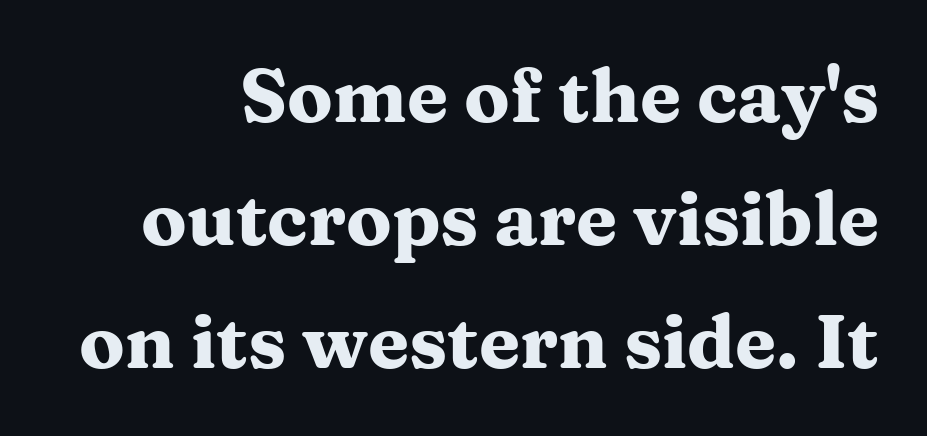
The type sits square on the baseline with zero lean. In terms of letterform style, serifs are clearly present. The area under the type is left untouched. Does extra space separate the letters? No, they use regular spacing.
